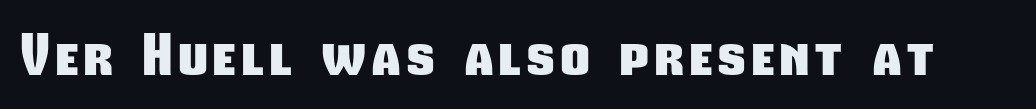
The image shows 55 px heavy, condensed sans-serif type; set not underlined; low stroke contrast and a medium x-height.
